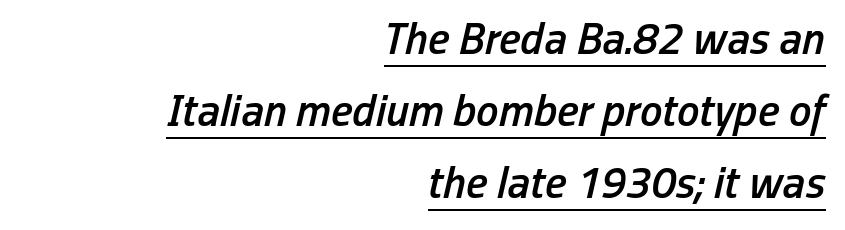
The image shows 45 px semibold, condensed type, italic (leaning right); set right-aligned, normal line spacing (1.6x), normal letter spacing, underlined; low stroke contrast and a medium x-height.
